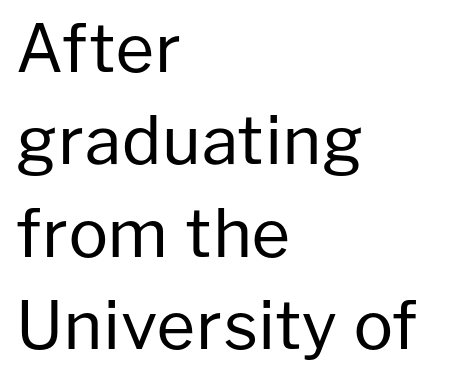
The glyphs are unaccompanied by any horizontal stroke below them. Is this a heavy cut? Hardly; it is regular or lighter. No extra tracking has been applied to these lines. These lines sit exactly where default settings would place them. Do the characters align in a grid? No, the font is proportional. Short and long lines alike share a common starting point at left.
